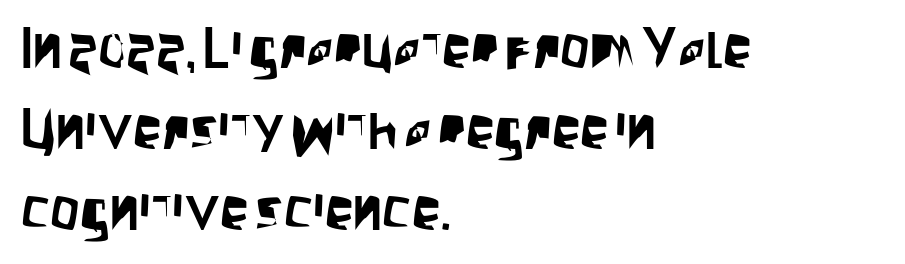
Honestly, the row spacing looks completely unremarkable. Does the type have serifs? No, each stem ends abruptly. The space directly below the letters is spotless. The ragged edge is on the right, which tells us the setting is flush left. Is this a fixed-width face? No — the glyphs have proportional, varying widths.
